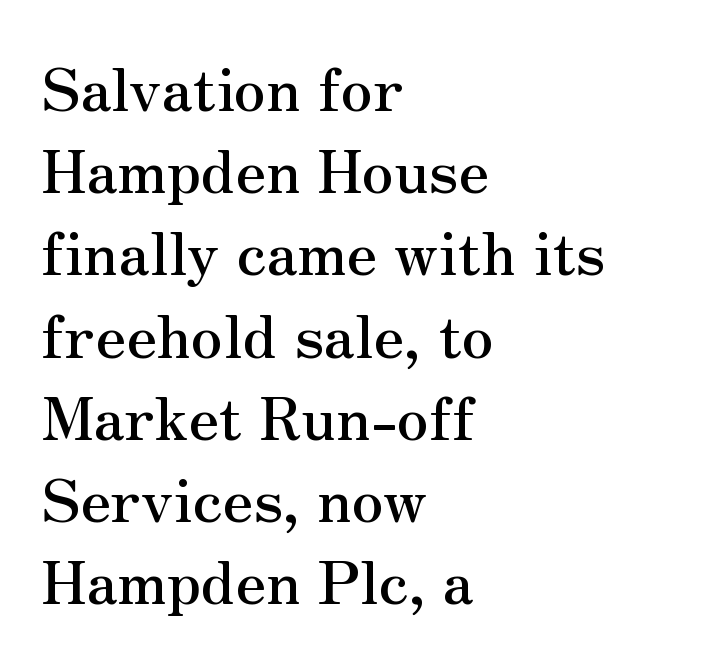
Every row of glyphs begins at an identical x-position on the left. You could call the tracking neutral — neither tight nor loose. The words here are not underlined. Think of a printed novel: that variable character pitch is what you see here.
